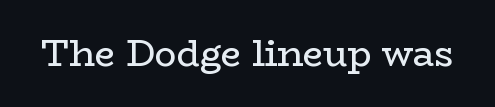
Each letter keeps its own natural width here, so spacing adapts to shape. Bare-footed words on every line. The letters stand upright; this is a roman face. The passage shown is not bold in any degree. Each letter's strokes conclude with small projecting serifs. You could call the tracking neutral — neither tight nor loose.
